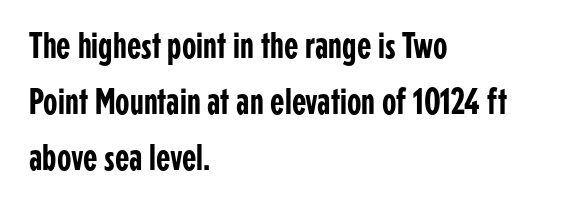
A roman cut, with each character standing at attention. Check under the words: just untouched page. Nope, no serifs anywhere on these letters. Whoever set this chose a conventional vertical rhythm. Short note: letters normally spaced.
